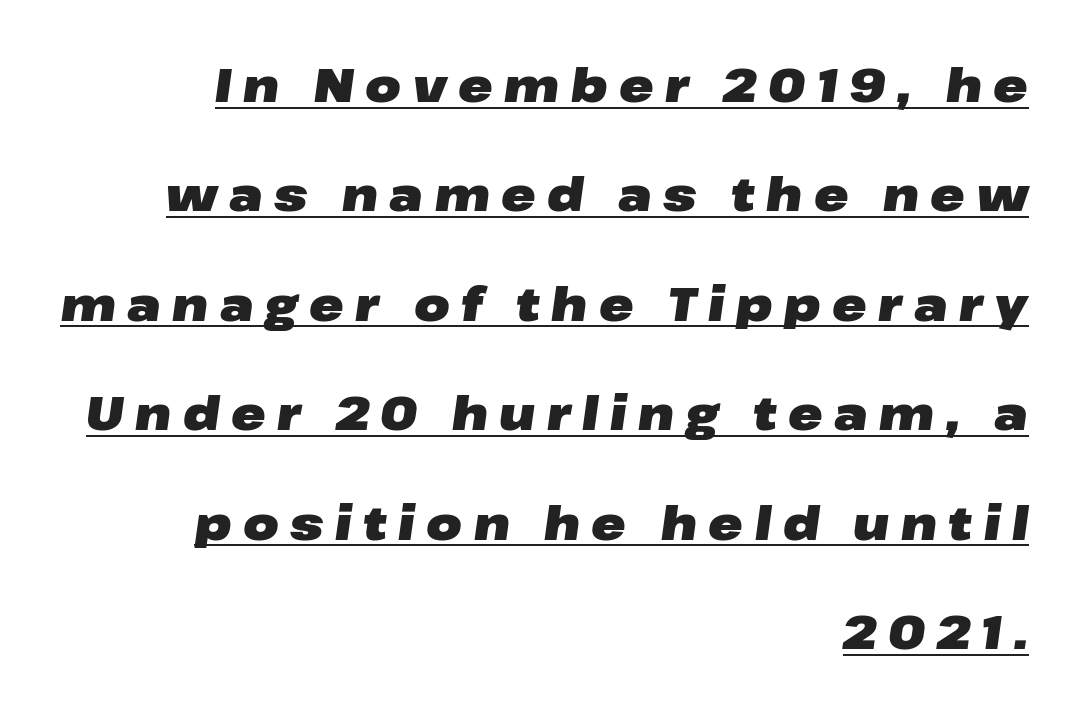
{"italic": "yes", "lean": "right", "slant_degrees": 8, "bold": "yes", "weight": "heavy", "width": "wide", "stroke_contrast": "low", "x_height": "medium", "monospaced": "no", "underline": "yes", "align": "right", "line_spacing": "loose", "line_spacing_ratio": 2.38, "letter_spacing": "wide", "letter_spacing_em": 0.25, "glyph_px": 46}
